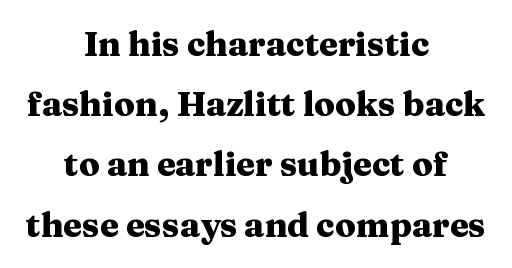
The image shows 34 px heavy, wide serif type, upright; set centered, line spacing 1.77x, normal letter spacing, not underlined; medium stroke contrast and a medium x-height.
